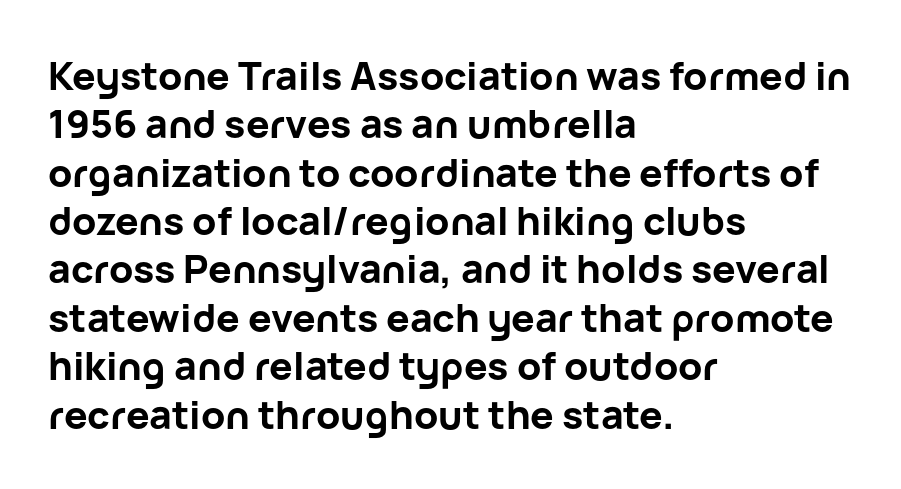
The gap between lines stays unmarked. Nothing unusual about the tracking: characters are spaced as the font intends. Looks like regular typesetting: each glyph gets only the width it needs. In terms of letterform style, serifs are entirely absent.
